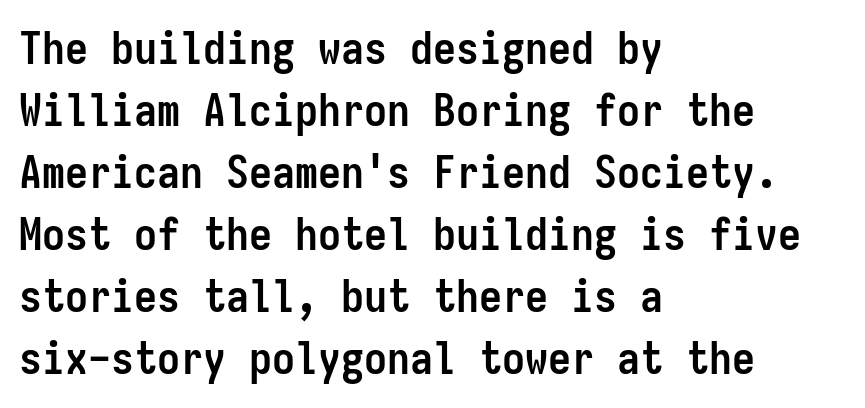
Q: Is the text bold? A: Yes.
Q: Is the text italic (slanted)? A: No, it is upright.
Q: Is the typeface a serif or a sans-serif typeface? A: Sans-serif.
Q: Is the text underlined? A: No.
Q: How is the paragraph aligned? A: Left-aligned.
Q: Is the spacing between letters normal or unusually wide? A: Normal.
Q: Is the spacing between lines tight, normal or loose? A: Normal.
Q: Width (condensed, normal, or wide)? A: Condensed.
Q: Stroke contrast? A: Low.
Q: x-height? A: Medium.
Q: Monospaced? A: Yes.
